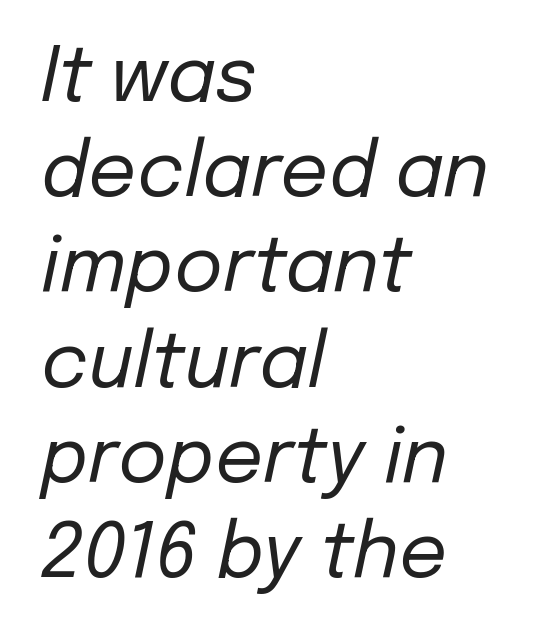
Q: Is the text bold? A: No.
Q: Is the text italic (slanted)? A: Yes, it leans right by about 12 degrees.
Q: Is the text underlined? A: No.
Q: How is the paragraph aligned? A: Left-aligned.
Q: Is the spacing between letters normal or unusually wide? A: Normal.
Q: Is the spacing between lines tight, normal or loose? A: Normal.
Q: Width (condensed, normal, or wide)? A: Normal.
Q: Stroke contrast? A: Low.
Q: x-height? A: Medium.
Q: Monospaced? A: No.
